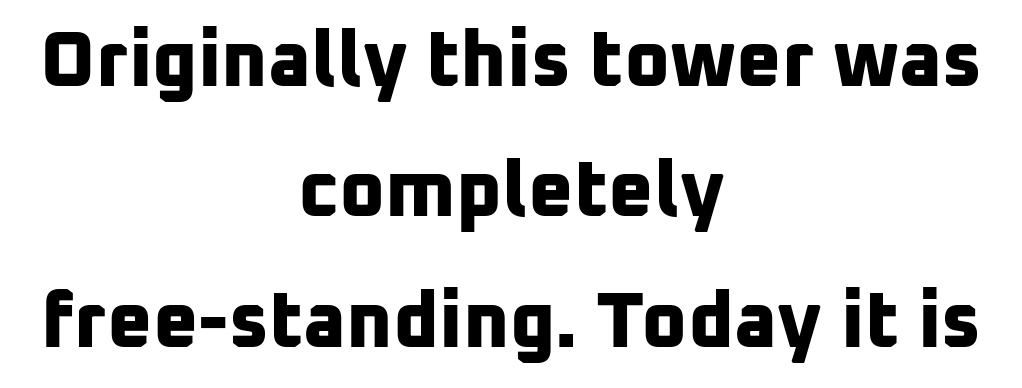
Q: Is the text bold? A: Yes.
Q: Is the typeface a serif or a sans-serif typeface? A: Sans-serif.
Q: Is the text underlined? A: No.
Q: How is the paragraph aligned? A: Centered.
Q: Is the spacing between letters normal or unusually wide? A: Normal.
Q: Is the spacing between lines tight, normal or loose? A: Normal.
Q: Width (condensed, normal, or wide)? A: Normal.
Q: Stroke contrast? A: Low.
Q: x-height? A: Medium.
Q: Monospaced? A: No.
